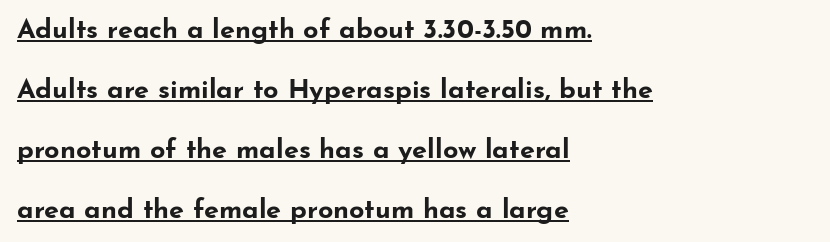
The image shows 27 px bold type, upright; set left-aligned, loose line spacing (2.22x), normal letter spacing, underlined.
